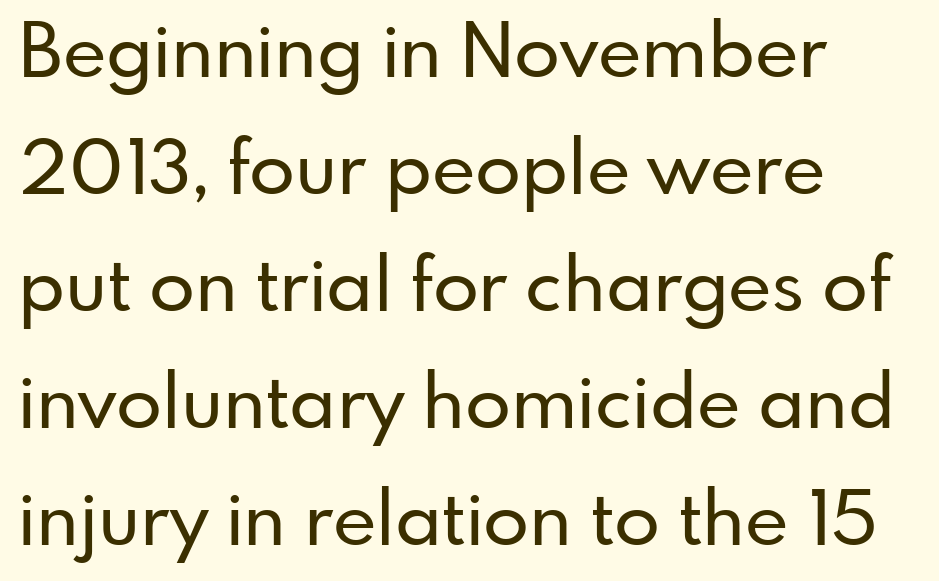
The foot of each line stays bare and open. The face used here is proportionally spaced, like ordinary book or web type. Vertical strokes here are truly vertical. Tracking value appears to be zero — textbook default spacing. Horizontally, the lines are justified to the leading edge only.
